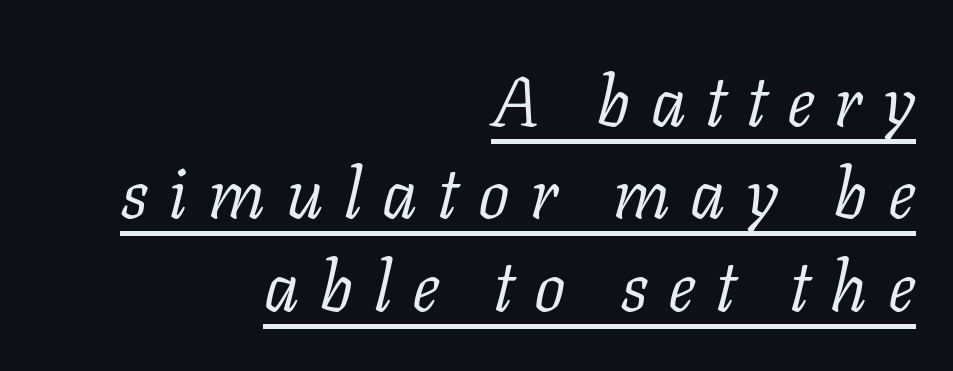
{"serif": "yes", "italic": "yes", "lean": "right", "slant_degrees": 11, "bold": "no", "weight": "light", "width": "normal", "stroke_contrast": "low", "x_height": "medium", "monospaced": "no", "underline": "yes", "align": "right", "line_spacing": "normal", "line_spacing_ratio": 1.32, "letter_spacing": "wide", "letter_spacing_em": 0.29, "glyph_px": 70}
